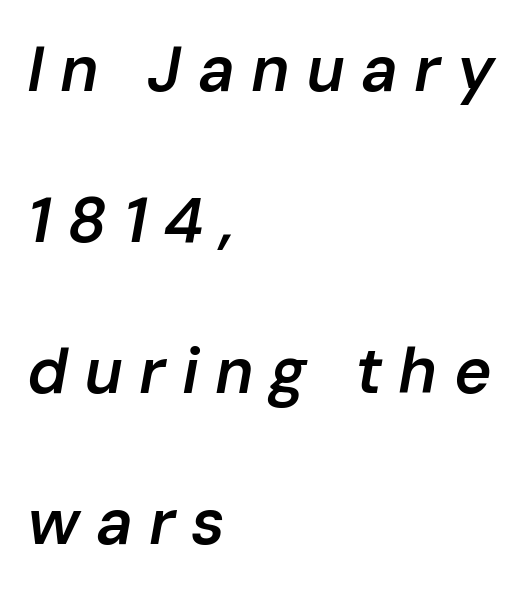
Q: Is the text bold? A: Semi-bold.
Q: Is the text italic (slanted)? A: Yes, it leans right by about 10 degrees.
Q: Is the text underlined? A: No.
Q: How is the paragraph aligned? A: Left-aligned.
Q: Is the spacing between letters normal or unusually wide? A: Unusually wide.
Q: Is the spacing between lines tight, normal or loose? A: Loose.
Q: Width (condensed, normal, or wide)? A: Normal.
Q: Stroke contrast? A: Low.
Q: x-height? A: Medium.
Q: Monospaced? A: No.
